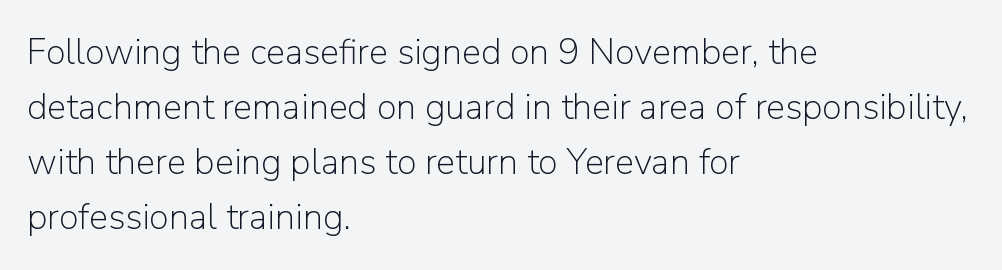
The image shows 36 px light sans-serif type, upright; set left-aligned, normal line spacing (1.53x), normal letter spacing, not underlined; low stroke contrast and a medium x-height.
